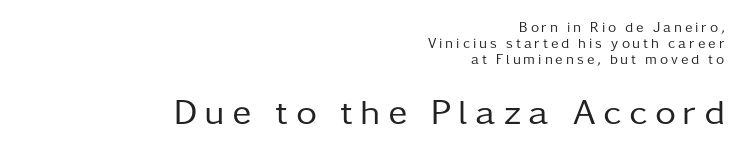
The image shows 36 px regular-weight sans-serif type, upright; set right-aligned, tight line spacing (1.14x), unusually wide letter spacing (+0.21 em), not underlined; the second (bottom) block is 2.57x larger; low stroke contrast and a medium x-height.
